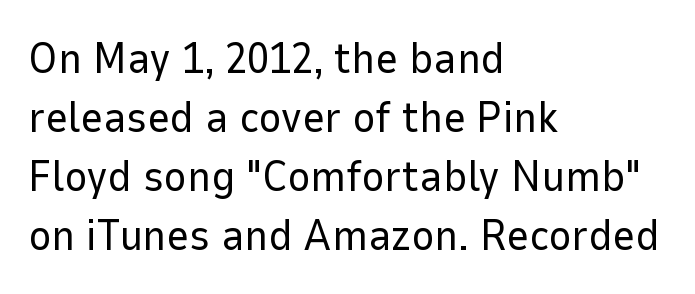
{"serif": "no", "italic": "no", "bold": "no", "weight": "regular", "width": "normal", "stroke_contrast": "low", "x_height": "medium", "monospaced": "no", "underline": "no", "align": "left", "line_spacing": "normal", "line_spacing_ratio": 1.34, "letter_spacing": "normal", "letter_spacing_em": 0.0, "glyph_px": 44}
